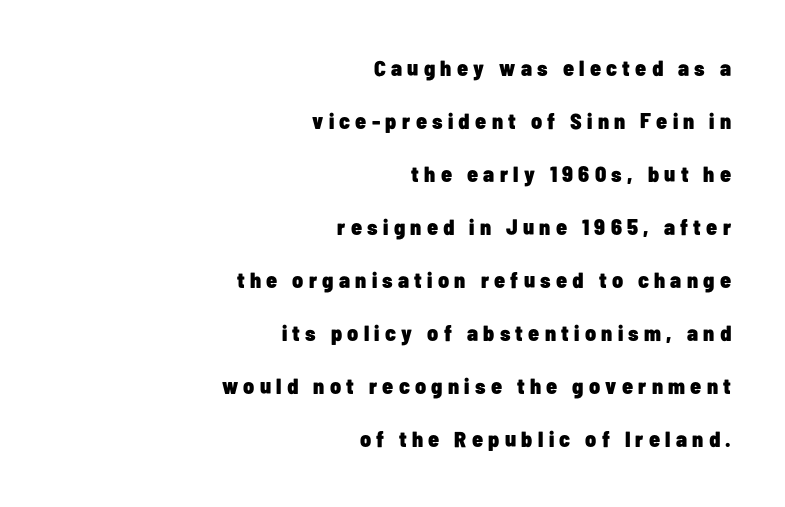
Q: Is the text bold? A: Yes.
Q: Is the text italic (slanted)? A: No, it is upright.
Q: Is the text underlined? A: No.
Q: How is the paragraph aligned? A: Right-aligned.
Q: Is the spacing between letters normal or unusually wide? A: Unusually wide.
Q: Is the spacing between lines tight, normal or loose? A: Loose.
